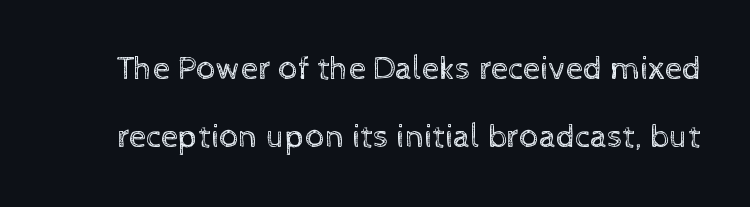
Honestly, there is no underline to notice here at all. In terms of letterspacing, this is plain default setting. No heavy texture on the line: the type isn't bold. A typesetter would call this proportional, since set widths differ per character.
